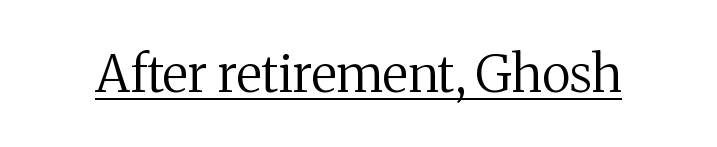
{"serif": "yes", "italic": "no", "bold": "no", "weight": "regular", "width": "normal", "stroke_contrast": "medium", "x_height": "medium", "monospaced": "no", "underline": "yes", "letter_spacing": "normal", "letter_spacing_em": 0.0, "glyph_px": 51}
